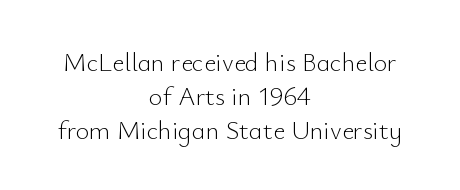
Only glyphs here, with clear space below each row. Here the glyphs are tracked normally, forming tight word shapes. Notice how the passage keeps no hard edge, just a central spine. Notice how the stems are strictly vertical — no italics here. Leading matches the norm, producing a regular column. This reads as an unemphasized weight, regular at the heaviest.
